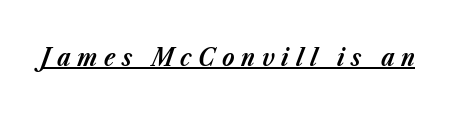
Is there an underline? Yes — a line sits under the letters. When letters slant like this, we call the style italic. The font is running at its bold setting. The passage shown has open, widely tracked lettering throughout.
